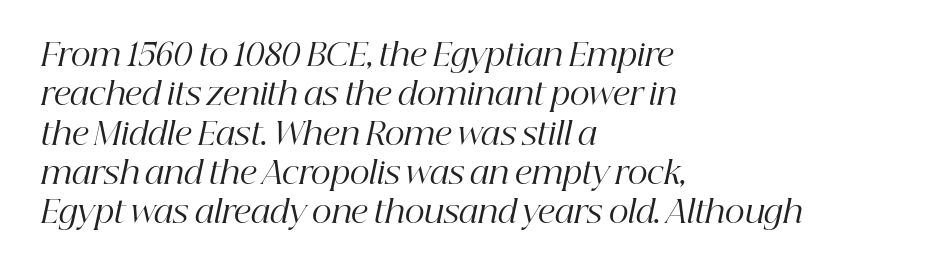
{"serif": "yes", "italic": "yes", "lean": "right", "slant_degrees": 12, "bold": "no", "weight": "regular", "width": "normal", "stroke_contrast": "high", "x_height": "medium", "monospaced": "no", "underline": "no", "align": "left", "line_spacing": "normal", "line_spacing_ratio": 1.27, "letter_spacing": "normal", "letter_spacing_em": 0.0, "glyph_px": 31}
